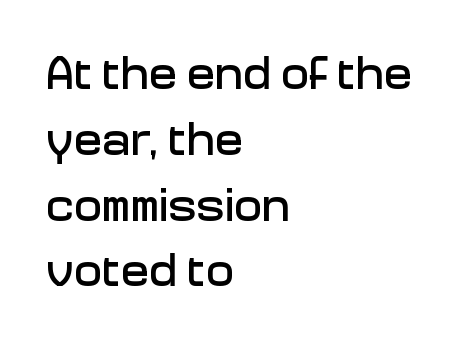
Q: Is the text italic (slanted)? A: No, it is upright.
Q: Is the typeface a serif or a sans-serif typeface? A: Sans-serif.
Q: Is the text underlined? A: No.
Q: How is the paragraph aligned? A: Left-aligned.
Q: Is the spacing between letters normal or unusually wide? A: Normal.
Q: Is the spacing between lines tight, normal or loose? A: Normal.
Q: Width (condensed, normal, or wide)? A: Normal.
Q: Stroke contrast? A: Low.
Q: x-height? A: Medium.
Q: Monospaced? A: No.
